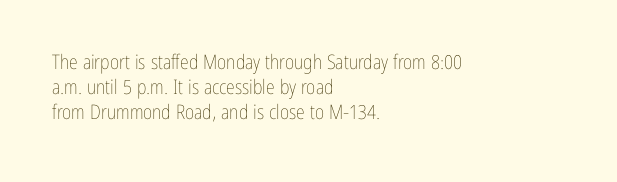
{"italic": "no", "bold": "no", "underline": "no", "align": "left", "line_spacing": "normal", "line_spacing_ratio": 1.25, "letter_spacing": "normal", "letter_spacing_em": 0.0, "glyph_px": 20}
